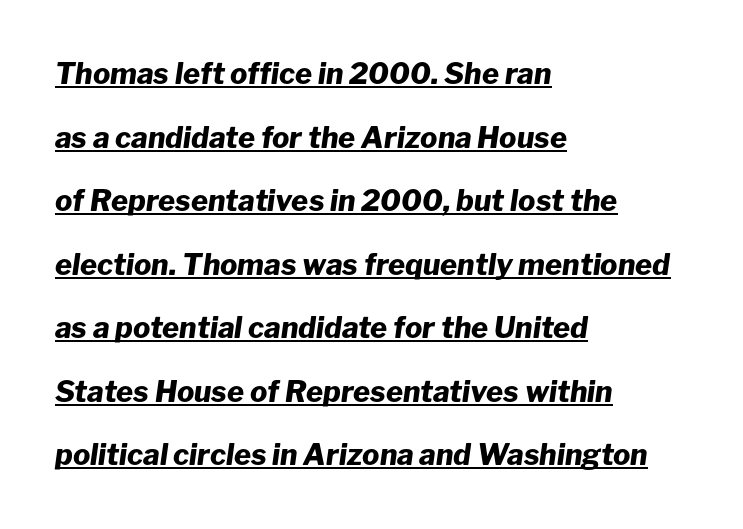
Q: Is the text bold? A: Yes.
Q: Is the text italic (slanted)? A: Yes, it leans right by about 8 degrees.
Q: Is the text underlined? A: Yes.
Q: How is the paragraph aligned? A: Left-aligned.
Q: Is the spacing between letters normal or unusually wide? A: Normal.
Q: Is the spacing between lines tight, normal or loose? A: Loose.
Q: Width (condensed, normal, or wide)? A: Normal.
Q: Stroke contrast? A: Low.
Q: x-height? A: Medium.
Q: Monospaced? A: No.
